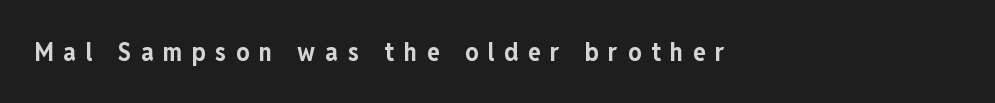
The image shows 26 px bold type, upright; set left-aligned, unusually wide letter spacing (+0.37 em), not underlined.
